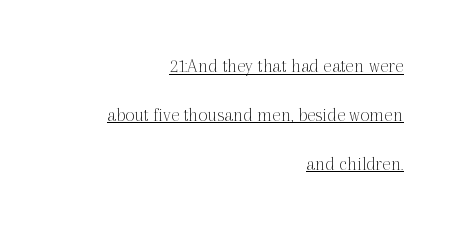
{"italic": "no", "bold": "no", "underline": "yes", "align": "right", "line_spacing": "loose", "line_spacing_ratio": 2.44, "letter_spacing": "normal", "letter_spacing_em": 0.0, "glyph_px": 20}
